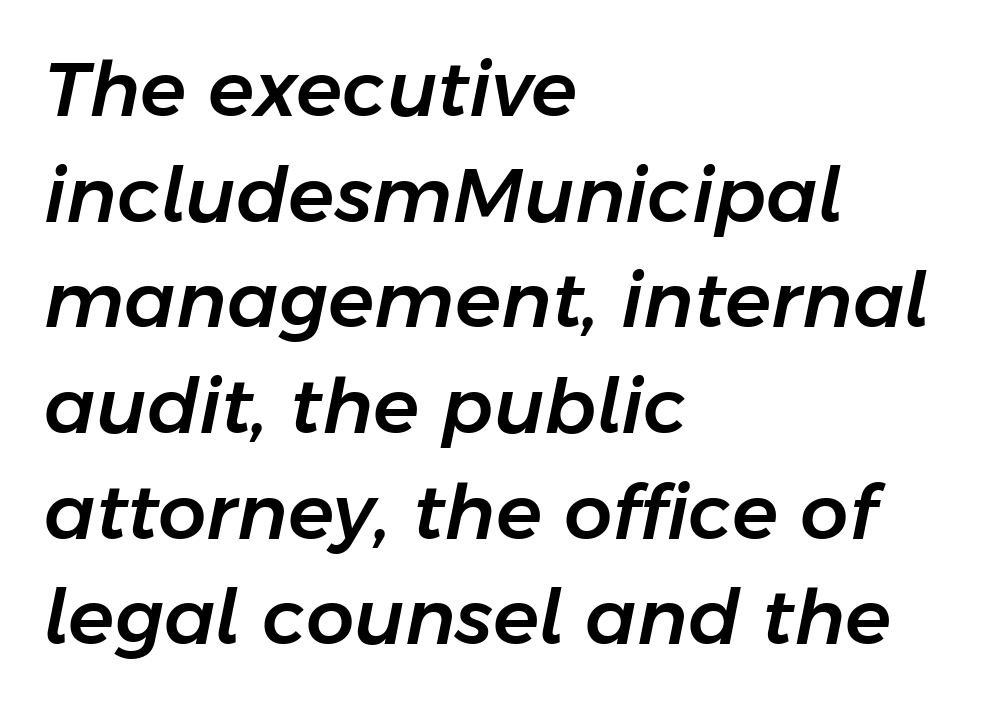
Q: Is the text italic (slanted)? A: Yes, it leans right by about 11 degrees.
Q: Is the text underlined? A: No.
Q: How is the paragraph aligned? A: Left-aligned.
Q: Is the spacing between letters normal or unusually wide? A: Normal.
Q: Is the spacing between lines tight, normal or loose? A: Normal.
Q: Width (condensed, normal, or wide)? A: Normal.
Q: Stroke contrast? A: Low.
Q: x-height? A: Medium.
Q: Monospaced? A: No.
